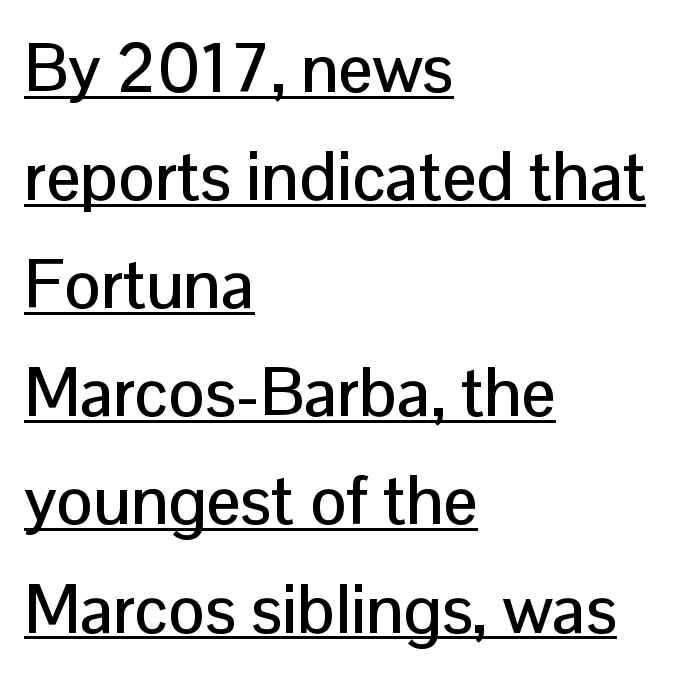
The rag falls on the right side of this text block. You can tell from the bare stems that sans-serif type was used. Here the glyphs are tracked normally, forming tight word shapes. Quick note: interline space is typical.
